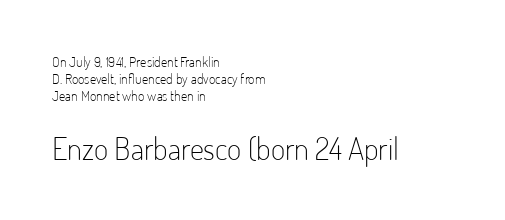
A typesetter would label this face a sans. Nobody touched the tracking dial on this one. Each row of text sits above clean, open space. Alignment: flush left. Small over large — that's the arrangement of the two blocks here. Posture: upright roman.
